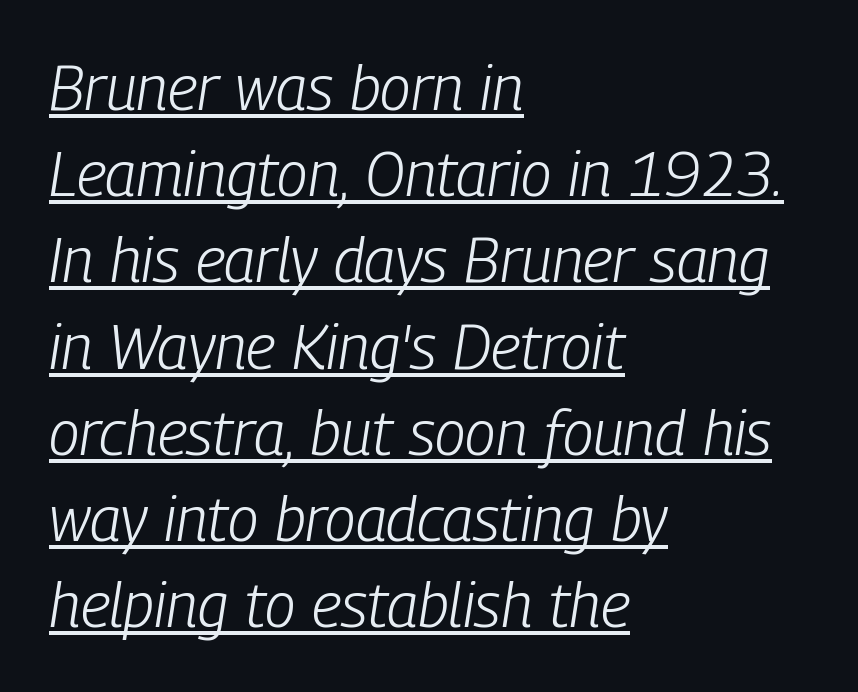
The image shows 62 px light, condensed type, italic (leaning right); set left-aligned, normal line spacing (1.39x), normal letter spacing, underlined; low stroke contrast and a medium x-height.
